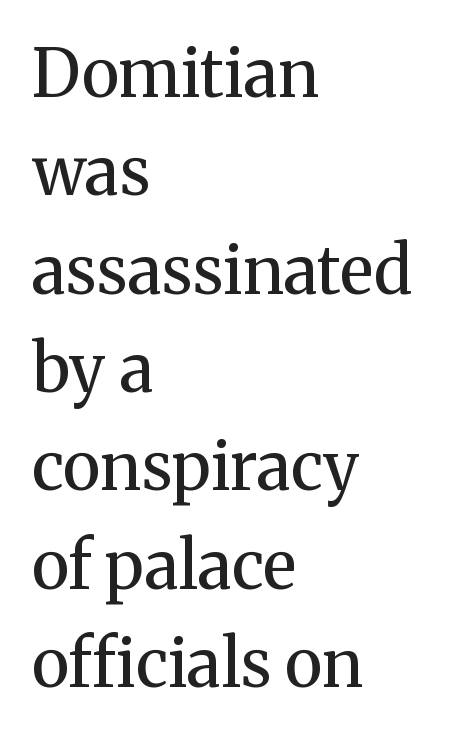
{"serif": "yes", "italic": "no", "bold": "no", "weight": "regular", "width": "normal", "stroke_contrast": "medium", "x_height": "medium", "monospaced": "no", "underline": "no", "align": "left", "line_spacing": "normal", "line_spacing_ratio": 1.49, "letter_spacing": "normal", "letter_spacing_em": 0.0, "glyph_px": 66}
